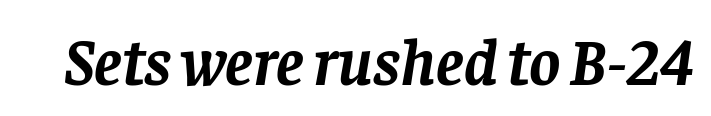
Q: Is the text bold? A: Yes.
Q: Is the text italic (slanted)? A: Yes, it leans right by about 8 degrees.
Q: Is the typeface a serif or a sans-serif typeface? A: Serif.
Q: Is the text underlined? A: No.
Q: Is the spacing between letters normal or unusually wide? A: Normal.
Q: Width (condensed, normal, or wide)? A: Normal.
Q: Stroke contrast? A: Low.
Q: x-height? A: Large.
Q: Monospaced? A: No.
